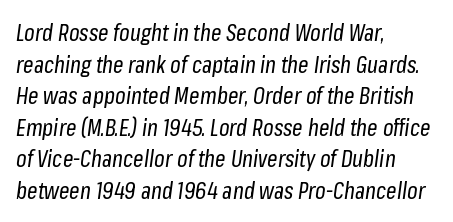
Q: Is the text bold? A: No.
Q: Is the text italic (slanted)? A: Yes, it leans right by about 8 degrees.
Q: Is the text underlined? A: No.
Q: How is the paragraph aligned? A: Left-aligned.
Q: Is the spacing between letters normal or unusually wide? A: Normal.
Q: Is the spacing between lines tight, normal or loose? A: Normal.
